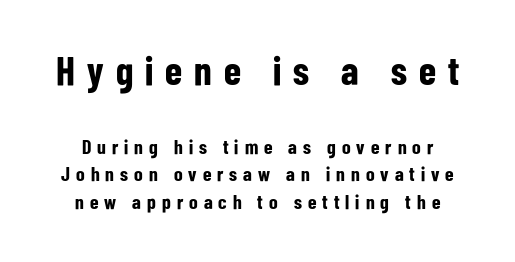
Q: Is the text bold? A: Yes.
Q: Is the text italic (slanted)? A: No, it is upright.
Q: Is the typeface a serif or a sans-serif typeface? A: Sans-serif.
Q: Is the text underlined? A: No.
Q: Is the spacing between letters normal or unusually wide? A: Unusually wide.
Q: Is the spacing between lines tight, normal or loose? A: Normal.
Q: Which block of text is set in a larger size, the first (top) or the second (bottom)? A: The first (top) one.
Q: Width (condensed, normal, or wide)? A: Condensed.
Q: Stroke contrast? A: Low.
Q: x-height? A: Medium.
Q: Monospaced? A: No.
